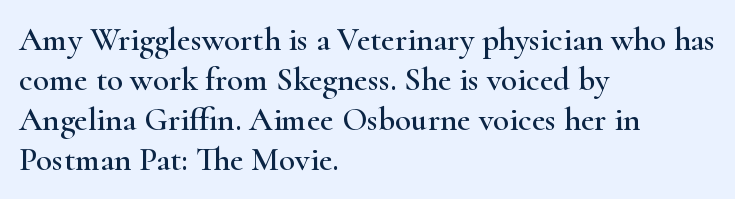
Q: Is the text italic (slanted)? A: No, it is upright.
Q: Is the typeface a serif or a sans-serif typeface? A: Serif.
Q: Is the text underlined? A: No.
Q: How is the paragraph aligned? A: Left-aligned.
Q: Is the spacing between letters normal or unusually wide? A: Normal.
Q: Width (condensed, normal, or wide)? A: Wide.
Q: Stroke contrast? A: High.
Q: x-height? A: Small.
Q: Monospaced? A: No.
